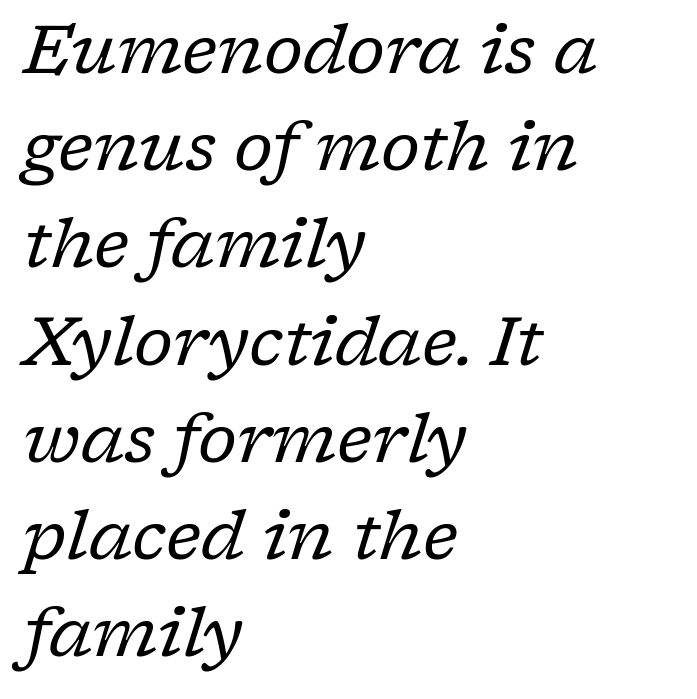
Q: Is the text bold? A: No.
Q: Is the text italic (slanted)? A: Yes, it leans right by about 17 degrees.
Q: Is the typeface a serif or a sans-serif typeface? A: Serif.
Q: Is the text underlined? A: No.
Q: How is the paragraph aligned? A: Left-aligned.
Q: Is the spacing between letters normal or unusually wide? A: Normal.
Q: Is the spacing between lines tight, normal or loose? A: Normal.
Q: Width (condensed, normal, or wide)? A: Normal.
Q: Stroke contrast? A: Low.
Q: x-height? A: Medium.
Q: Monospaced? A: No.
